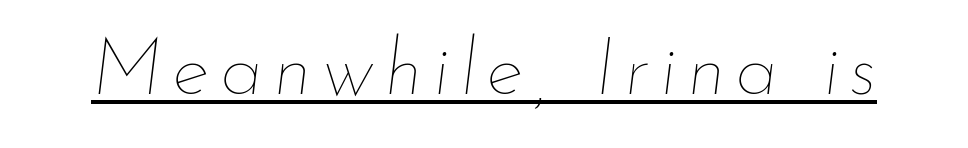
{"italic": "yes", "lean": "right", "slant_degrees": 7, "bold": "no", "weight": "thin", "width": "normal", "stroke_contrast": "low", "x_height": "small", "monospaced": "no", "underline": "yes", "glyph_px": 79}
